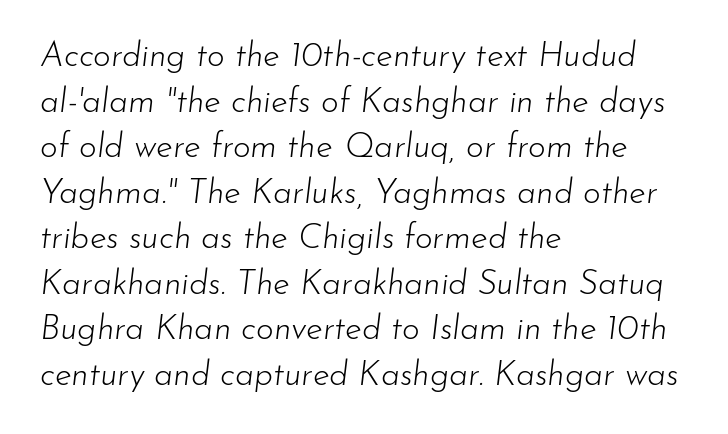
{"italic": "yes", "lean": "right", "slant_degrees": 7, "bold": "no", "weight": "light", "width": "normal", "stroke_contrast": "low", "x_height": "small", "monospaced": "no", "underline": "no", "align": "left", "line_spacing": "normal", "line_spacing_ratio": 1.34, "letter_spacing": "normal", "letter_spacing_em": 0.0, "glyph_px": 34}
